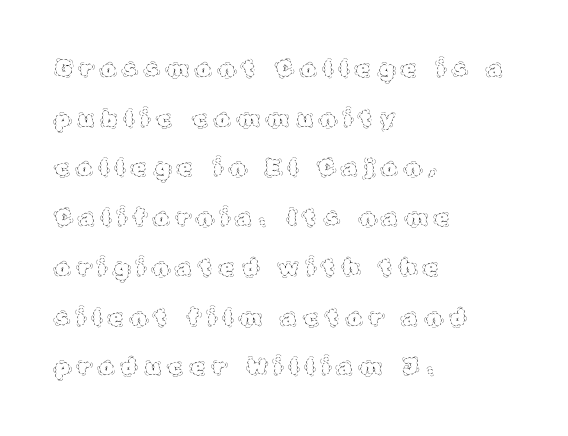
Q: Is the text bold? A: No.
Q: Is the text italic (slanted)? A: No, it is upright.
Q: Is the text underlined? A: No.
Q: How is the paragraph aligned? A: Left-aligned.
Q: Is the spacing between letters normal or unusually wide? A: Unusually wide.
Q: Is the spacing between lines tight, normal or loose? A: Loose.
